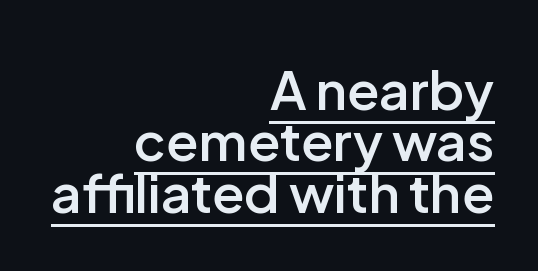
{"serif": "no", "italic": "no", "bold": "semi", "weight": "semibold", "width": "normal", "stroke_contrast": "low", "x_height": "medium", "monospaced": "no", "underline": "yes", "align": "right", "line_spacing": "tight", "line_spacing_ratio": 0.97, "letter_spacing": "normal", "letter_spacing_em": 0.0, "glyph_px": 53}
